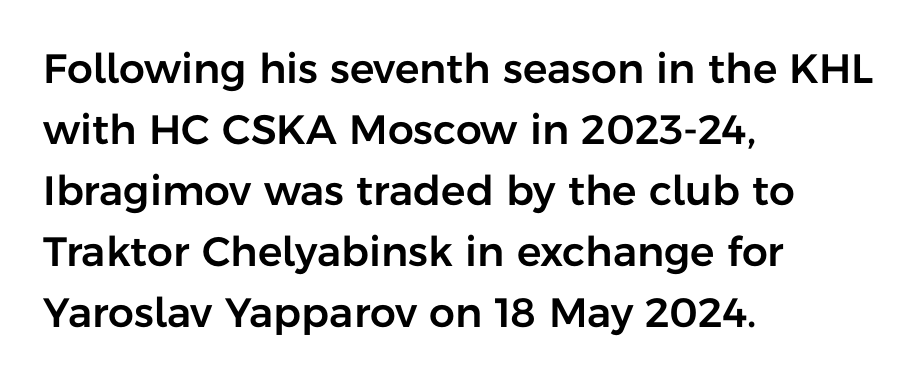
Rendered with straight, roman letterforms. Anything drawn beneath the words? Only blank space. Vertical spacing — default. The typesetter chose a ragged-right arrangement here.
